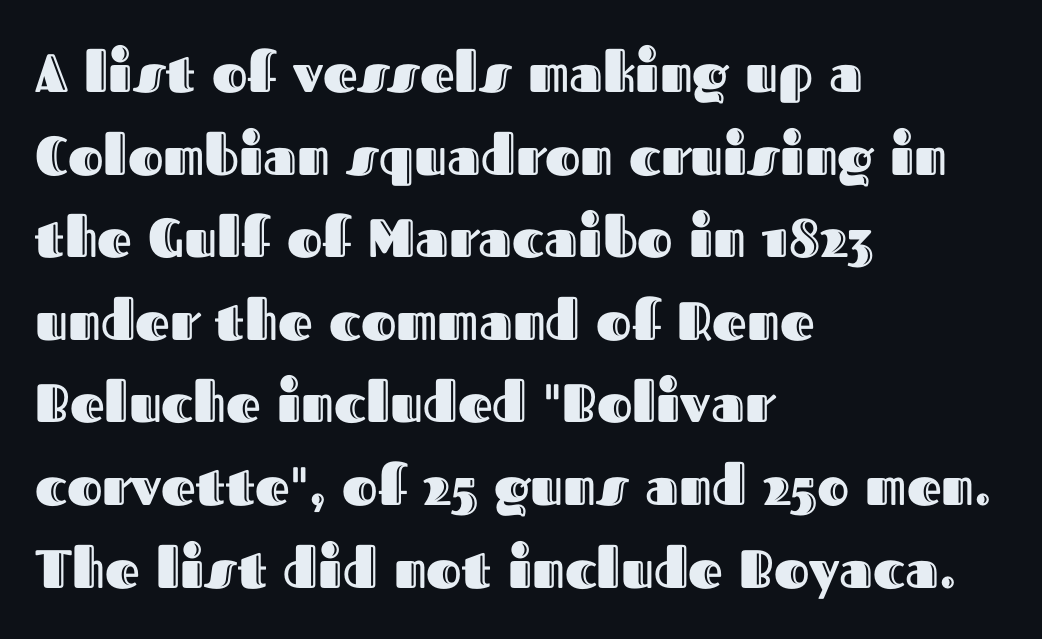
{"italic": "no", "width": "normal", "x_height": "medium", "monospaced": "no", "underline": "no", "align": "left", "line_spacing": "normal", "line_spacing_ratio": 1.53, "letter_spacing": "normal", "letter_spacing_em": 0.0, "glyph_px": 54}
